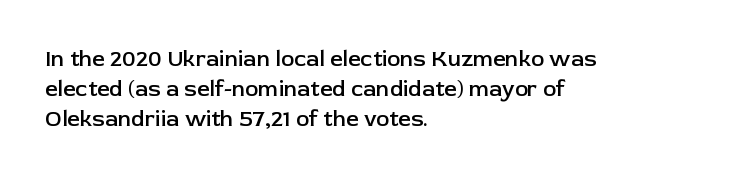
Q: Is the text bold? A: Semi-bold.
Q: Is the text italic (slanted)? A: No, it is upright.
Q: Is the text underlined? A: No.
Q: How is the paragraph aligned? A: Left-aligned.
Q: Is the spacing between letters normal or unusually wide? A: Normal.
Q: Is the spacing between lines tight, normal or loose? A: Normal.
